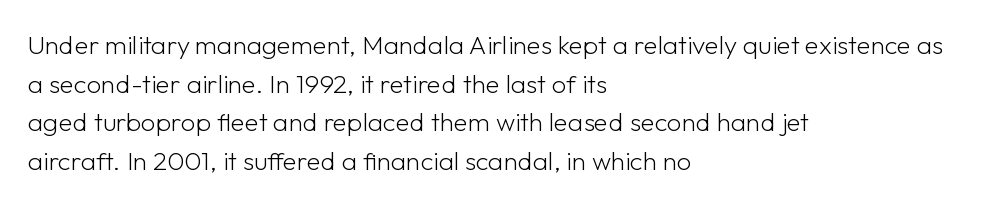
Q: Is the text bold? A: No.
Q: Is the text italic (slanted)? A: No, it is upright.
Q: Is the text underlined? A: No.
Q: How is the paragraph aligned? A: Left-aligned.
Q: Is the spacing between letters normal or unusually wide? A: Normal.
Q: Is the spacing between lines tight, normal or loose? A: Normal.
